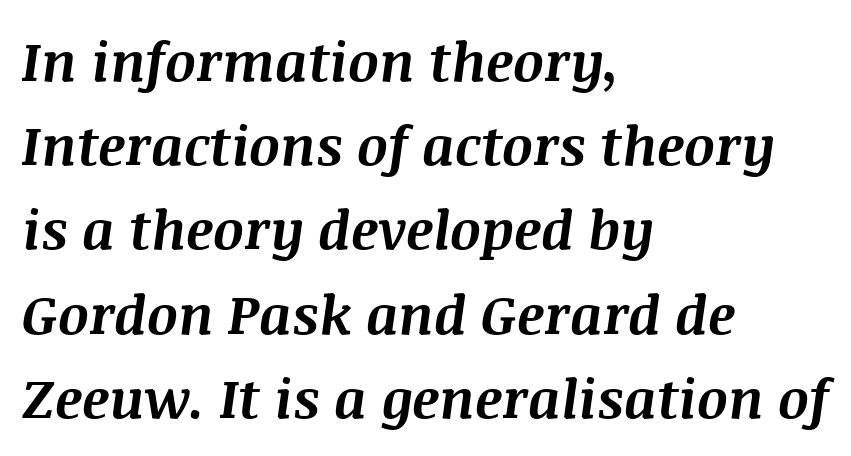
The image shows 54 px bold type, italic (leaning right); set left-aligned, normal line spacing (1.56x), normal letter spacing, not underlined; medium stroke contrast and a large x-height.
